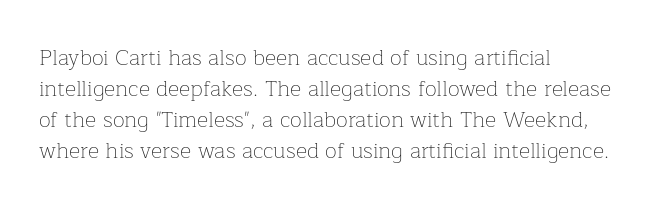
{"italic": "no", "bold": "no", "underline": "no", "align": "left", "line_spacing": "normal", "line_spacing_ratio": 1.41, "letter_spacing": "normal", "letter_spacing_em": 0.0, "glyph_px": 22}
